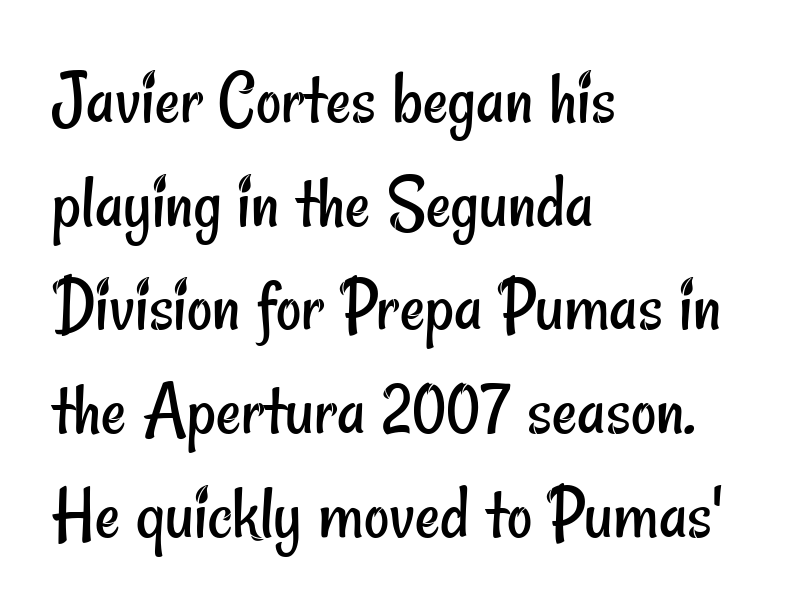
Q: Is the text bold? A: No.
Q: Is the typeface a serif or a sans-serif typeface? A: Sans-serif.
Q: Is the text underlined? A: No.
Q: How is the paragraph aligned? A: Left-aligned.
Q: Is the spacing between letters normal or unusually wide? A: Normal.
Q: Is the spacing between lines tight, normal or loose? A: Normal.
Q: Width (condensed, normal, or wide)? A: Condensed.
Q: Stroke contrast? A: Low.
Q: x-height? A: Small.
Q: Monospaced? A: No.
